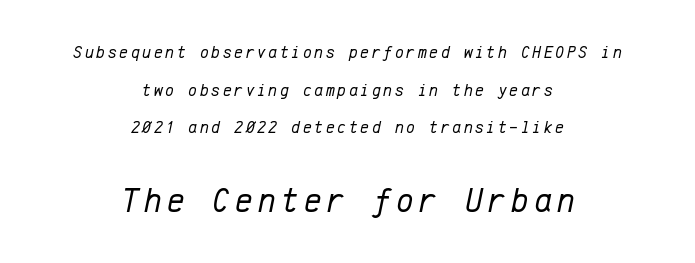
Q: Is the text bold? A: No.
Q: Is the text italic (slanted)? A: Yes, it leans right by about 12 degrees.
Q: Is the text underlined? A: No.
Q: How is the paragraph aligned? A: Centered.
Q: Is the spacing between lines tight, normal or loose? A: Loose.
Q: Which block of text is set in a larger size, the first (top) or the second (bottom)? A: The second (bottom) one.
Q: Width (condensed, normal, or wide)? A: Normal.
Q: Stroke contrast? A: Low.
Q: x-height? A: Medium.
Q: Monospaced? A: Yes.
